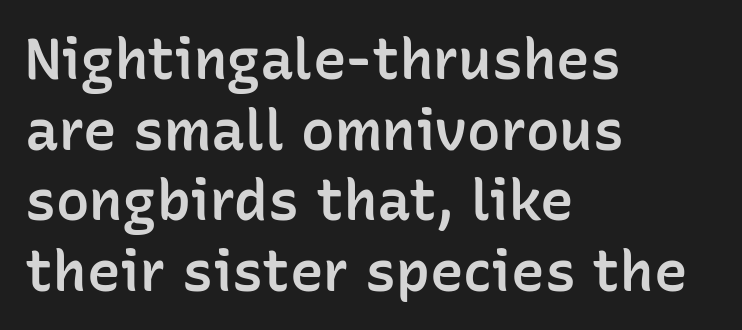
{"serif": "no", "italic": "no", "bold": "semi", "weight": "semibold", "width": "normal", "stroke_contrast": "low", "x_height": "medium", "monospaced": "no", "underline": "no", "align": "left", "line_spacing": "normal", "line_spacing_ratio": 1.26, "letter_spacing": "normal", "letter_spacing_em": 0.0, "glyph_px": 56}
